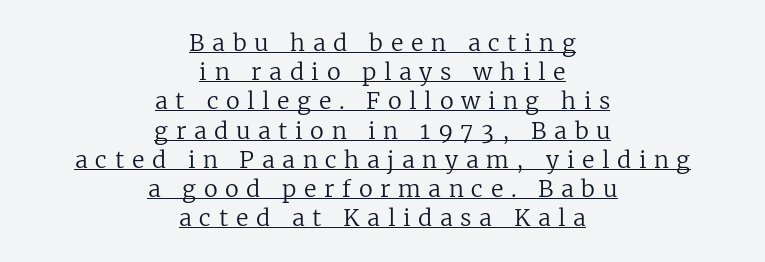
{"italic": "no", "bold": "no", "underline": "yes", "align": "center", "line_spacing": "normal", "line_spacing_ratio": 1.27, "letter_spacing": "wide", "letter_spacing_em": 0.33, "glyph_px": 23}
